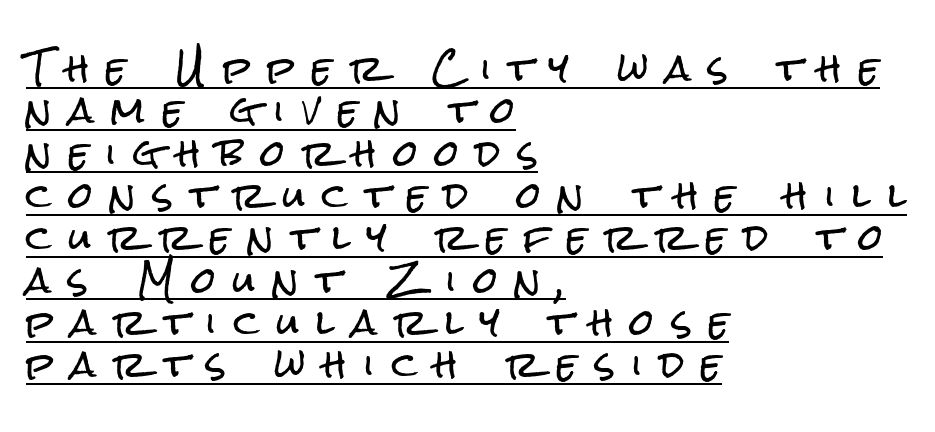
{"serif": "no", "italic": "no", "width": "condensed", "stroke_contrast": "low", "x_height": "medium", "monospaced": "no", "underline": "yes", "align": "left", "line_spacing_ratio": 1.21, "letter_spacing": "wide", "letter_spacing_em": 0.49, "glyph_px": 35}
